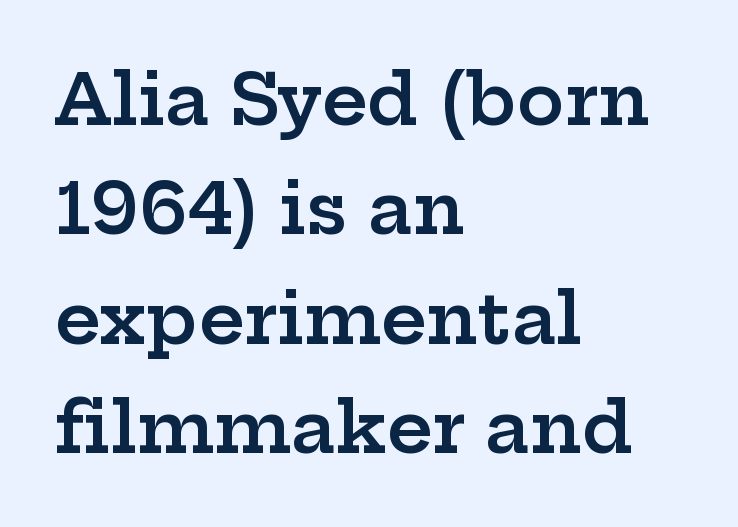
Q: Is the text bold? A: Semi-bold.
Q: Is the text italic (slanted)? A: No, it is upright.
Q: Is the typeface a serif or a sans-serif typeface? A: Serif.
Q: Is the text underlined? A: No.
Q: How is the paragraph aligned? A: Left-aligned.
Q: Is the spacing between letters normal or unusually wide? A: Normal.
Q: Is the spacing between lines tight, normal or loose? A: Normal.
Q: Width (condensed, normal, or wide)? A: Wide.
Q: Stroke contrast? A: Low.
Q: x-height? A: Medium.
Q: Monospaced? A: No.
